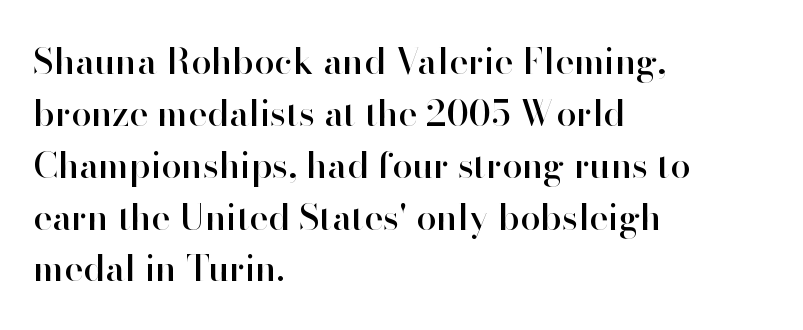
{"serif": "no", "italic": "no", "width": "normal", "stroke_contrast": "high", "x_height": "small", "monospaced": "no", "underline": "no", "align": "left", "line_spacing": "normal", "line_spacing_ratio": 1.44, "letter_spacing": "normal", "letter_spacing_em": 0.0, "glyph_px": 36}
